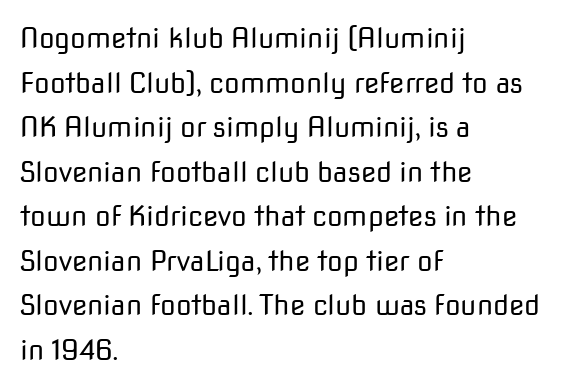
Q: Is the text bold? A: No.
Q: Is the text italic (slanted)? A: No, it is upright.
Q: Is the typeface a serif or a sans-serif typeface? A: Sans-serif.
Q: Is the text underlined? A: No.
Q: How is the paragraph aligned? A: Left-aligned.
Q: Is the spacing between letters normal or unusually wide? A: Normal.
Q: Is the spacing between lines tight, normal or loose? A: Normal.
Q: Width (condensed, normal, or wide)? A: Normal.
Q: Stroke contrast? A: Low.
Q: x-height? A: Medium.
Q: Monospaced? A: No.
